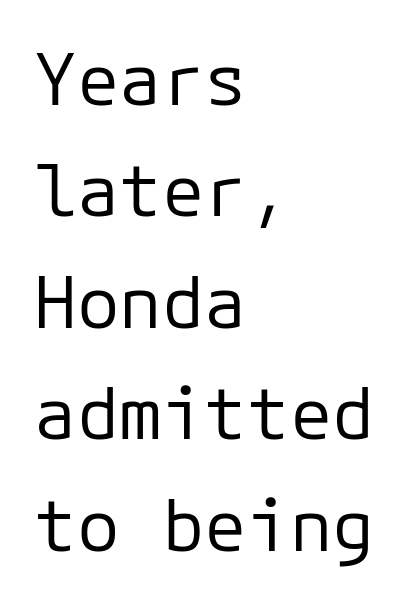
The image shows 71 px regular-weight sans-serif type, upright, monospaced; set left-aligned, normal line spacing (1.57x), normal letter spacing, not underlined; low stroke contrast and a medium x-height.
